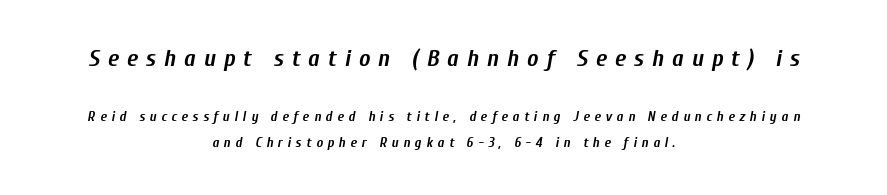
Q: Is the text bold? A: Yes.
Q: Is the text italic (slanted)? A: Yes, it leans right by about 10 degrees.
Q: Is the text underlined? A: No.
Q: How is the paragraph aligned? A: Centered.
Q: Is the spacing between letters normal or unusually wide? A: Unusually wide.
Q: Which block of text is set in a larger size, the first (top) or the second (bottom)? A: The first (top) one.
